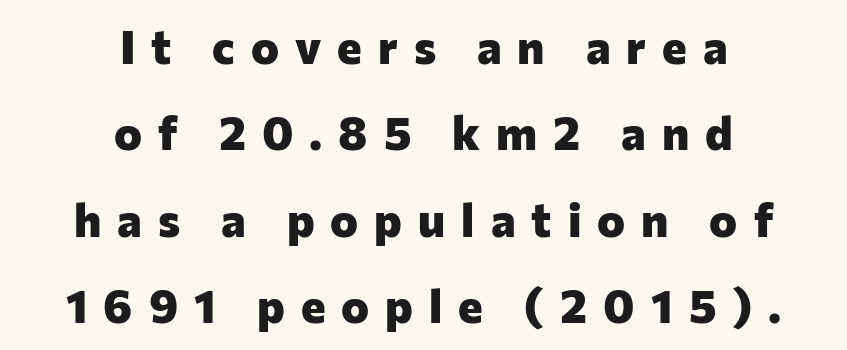
{"serif": "no", "italic": "no", "bold": "yes", "weight": "heavy", "width": "normal", "stroke_contrast": "low", "x_height": "medium", "monospaced": "no", "underline": "no", "align": "center", "line_spacing_ratio": 1.84, "letter_spacing": "wide", "letter_spacing_em": 0.34, "glyph_px": 47}
